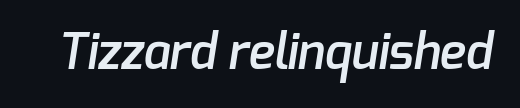
The image shows 49 px semibold sans-serif type; set normal letter spacing, not underlined; low stroke contrast and a medium x-height.
